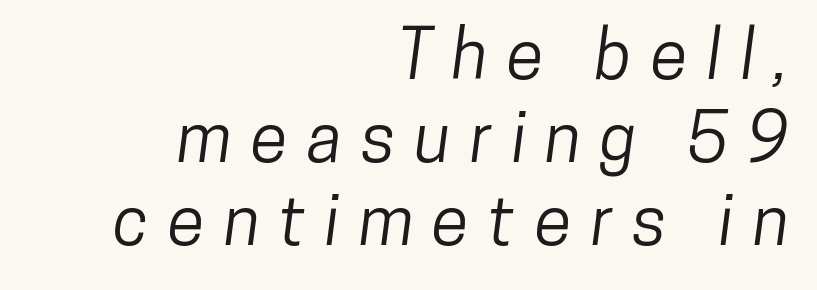
{"serif": "no", "width": "condensed", "stroke_contrast": "low", "x_height": "medium", "monospaced": "no", "underline": "no", "align": "right", "line_spacing_ratio": 1.22, "letter_spacing": "wide", "letter_spacing_em": 0.28, "glyph_px": 68}
